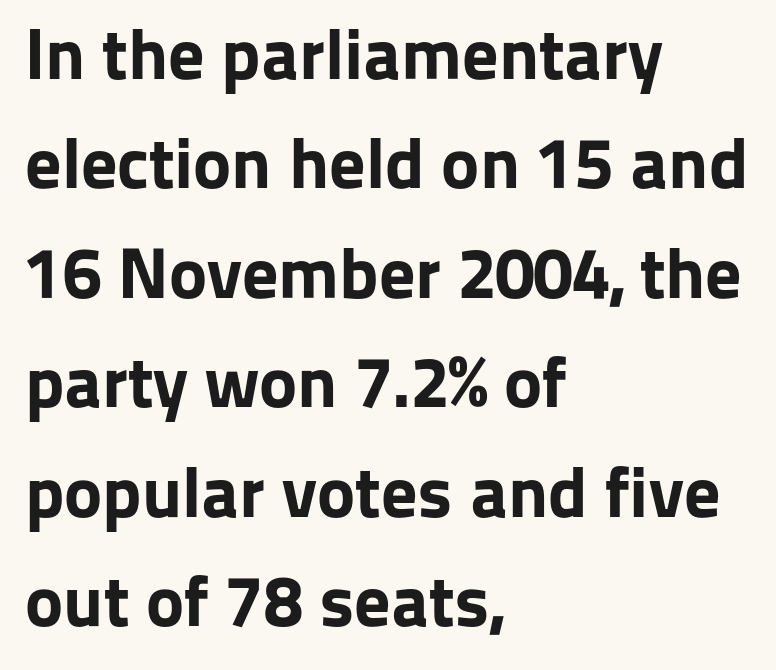
The image shows 72 px bold sans-serif type, upright; set left-aligned, normal line spacing (1.52x), normal letter spacing, not underlined; low stroke contrast and a medium x-height.
